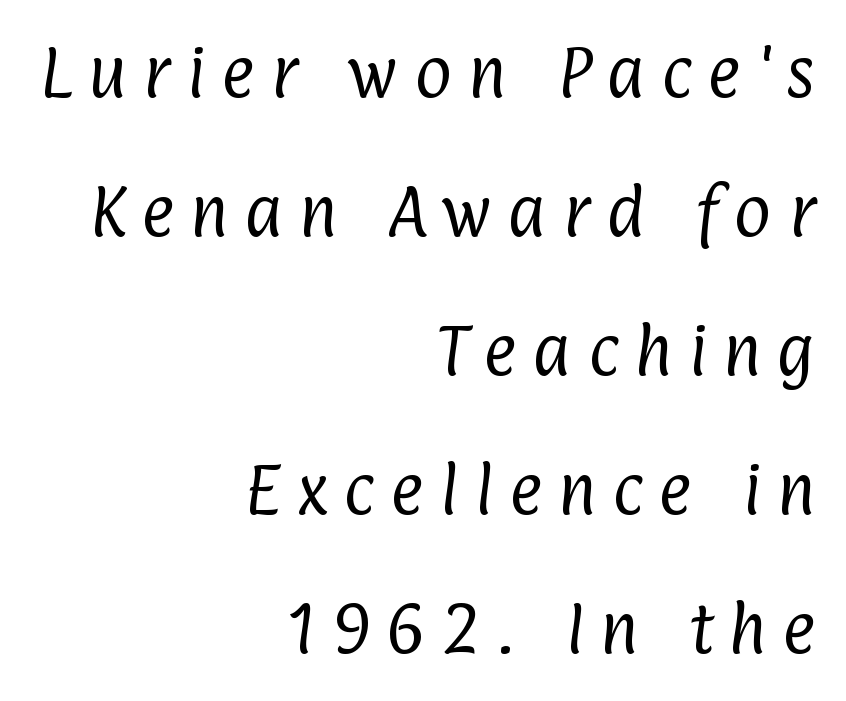
Q: Is the text bold? A: No.
Q: Is the typeface a serif or a sans-serif typeface? A: Sans-serif.
Q: Is the text underlined? A: No.
Q: How is the paragraph aligned? A: Right-aligned.
Q: Is the spacing between letters normal or unusually wide? A: Unusually wide.
Q: Is the spacing between lines tight, normal or loose? A: Loose.
Q: Width (condensed, normal, or wide)? A: Condensed.
Q: Stroke contrast? A: Low.
Q: x-height? A: Medium.
Q: Monospaced? A: No.
